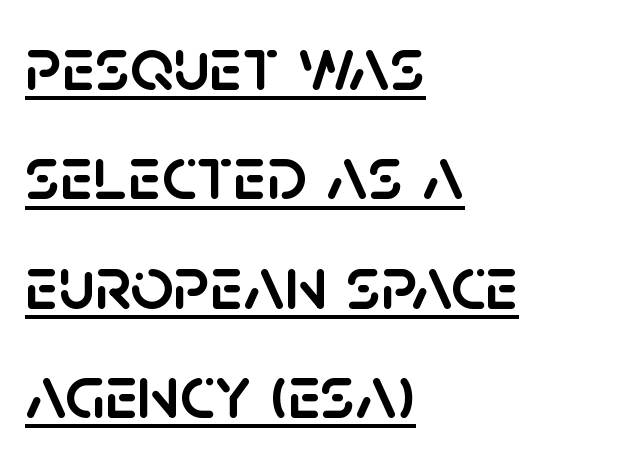
The image shows 76 px sans-serif type, upright; set left-aligned, normal line spacing (1.44x), normal letter spacing, underlined; low stroke contrast and a large x-height.
